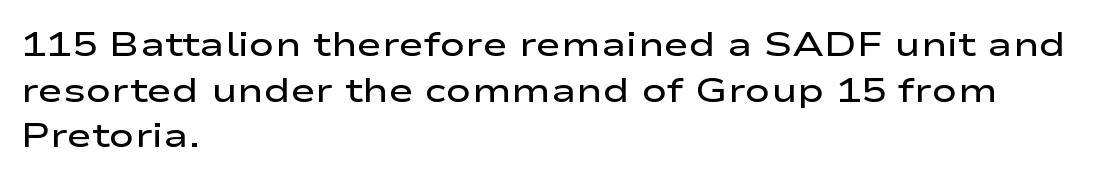
{"serif": "no", "italic": "no", "bold": "semi", "weight": "semibold", "width": "wide", "stroke_contrast": "low", "x_height": "medium", "monospaced": "no", "underline": "no", "align": "left", "line_spacing": "normal", "line_spacing_ratio": 1.34, "letter_spacing": "normal", "letter_spacing_em": 0.0, "glyph_px": 34}
